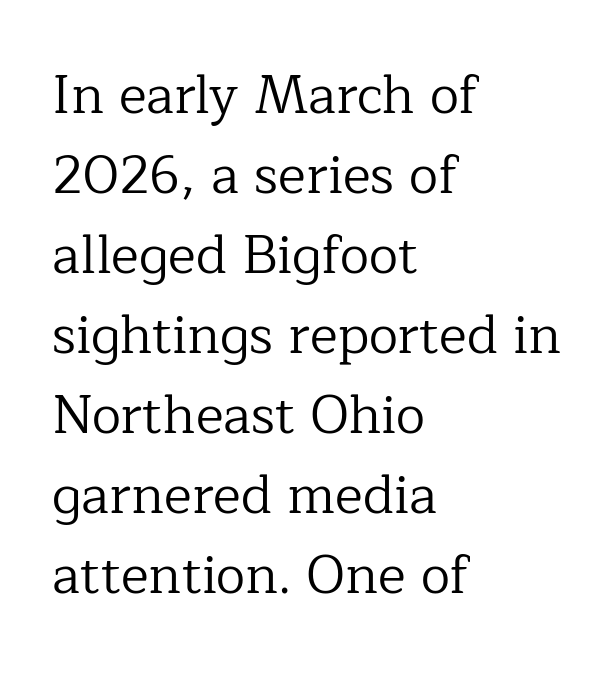
Q: Is the text bold? A: No.
Q: Is the text italic (slanted)? A: No, it is upright.
Q: Is the typeface a serif or a sans-serif typeface? A: Serif.
Q: Is the text underlined? A: No.
Q: How is the paragraph aligned? A: Left-aligned.
Q: Is the spacing between letters normal or unusually wide? A: Normal.
Q: Is the spacing between lines tight, normal or loose? A: Normal.
Q: Width (condensed, normal, or wide)? A: Normal.
Q: Stroke contrast? A: Low.
Q: x-height? A: Medium.
Q: Monospaced? A: No.
